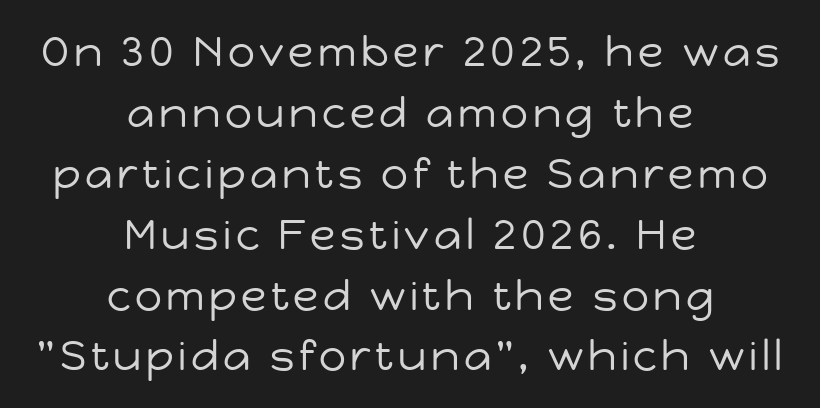
The image shows 42 px regular-weight sans-serif type, upright; set centered, normal line spacing (1.45x), not underlined; low stroke contrast and a medium x-height.
